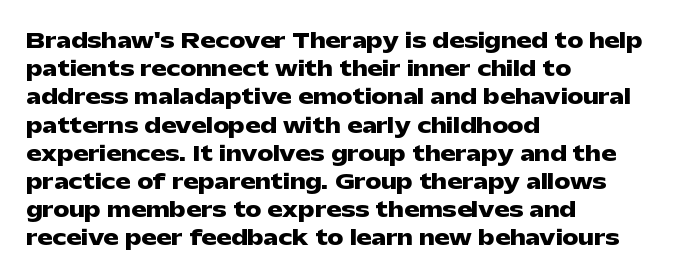
{"italic": "no", "bold": "yes", "underline": "no", "align": "left", "line_spacing": "normal", "line_spacing_ratio": 1.41, "letter_spacing": "normal", "letter_spacing_em": 0.0, "glyph_px": 20}
